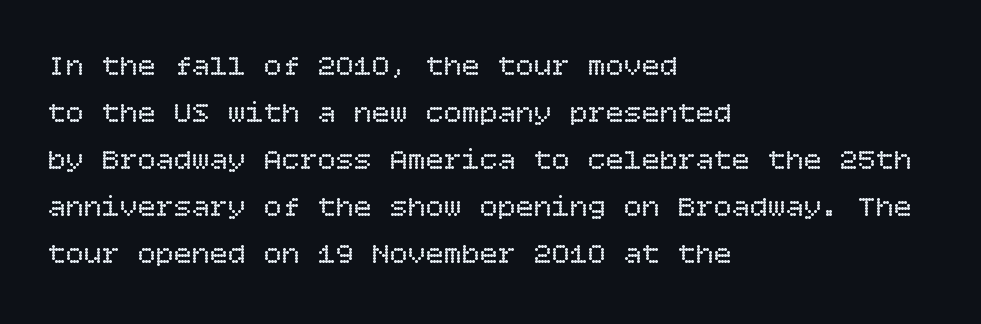
Q: Is the text bold? A: No.
Q: Is the text italic (slanted)? A: No, it is upright.
Q: Is the text underlined? A: No.
Q: How is the paragraph aligned? A: Left-aligned.
Q: Is the spacing between letters normal or unusually wide? A: Normal.
Q: Is the spacing between lines tight, normal or loose? A: Normal.
Q: Width (condensed, normal, or wide)? A: Normal.
Q: Stroke contrast? A: Low.
Q: x-height? A: Large.
